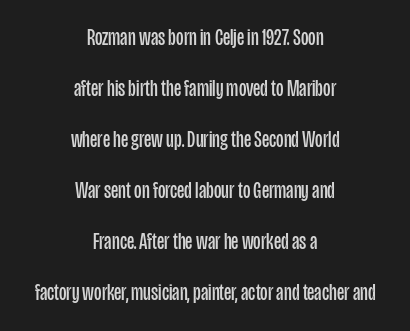
{"italic": "no", "bold": "no", "underline": "no", "align": "center", "line_spacing": "loose", "line_spacing_ratio": 2.22, "letter_spacing": "normal", "letter_spacing_em": 0.0, "glyph_px": 23}
